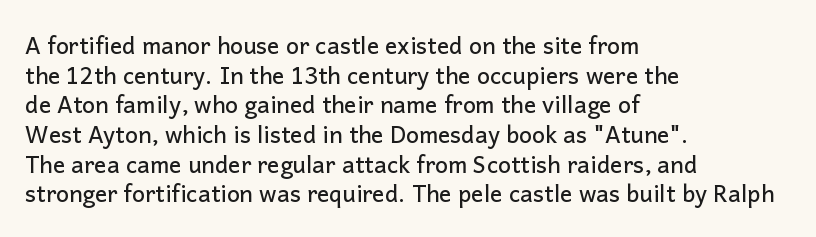
Q: Is the text italic (slanted)? A: No, it is upright.
Q: Is the text underlined? A: No.
Q: How is the paragraph aligned? A: Left-aligned.
Q: Is the spacing between letters normal or unusually wide? A: Normal.
Q: Is the spacing between lines tight, normal or loose? A: Normal.
